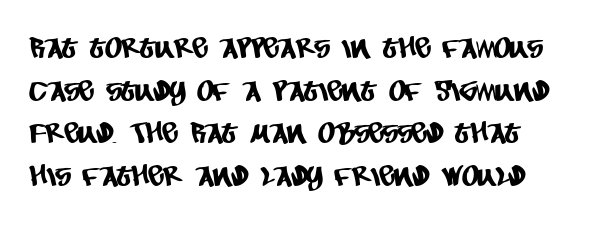
The image shows 29 px condensed sans-serif type; set normal line spacing (1.47x), normal letter spacing, not underlined; low stroke contrast and a large x-height.
